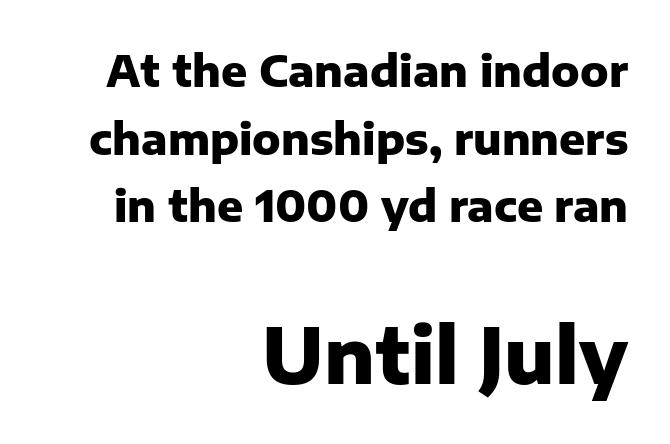
The vertical gap from one line to the next is medium. Ordinary non-slanted type is in use. Type without underlining. No feet cap the strokes, marking this as sans-serif type. Think of a printed novel: that variable character pitch is what you see here.
